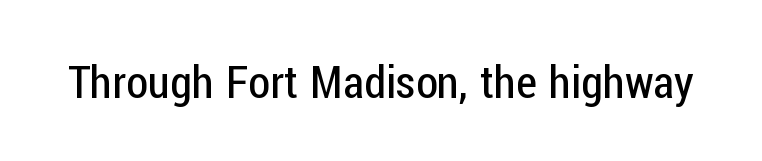
Bold? No — there's no thickening of the strokes. Decoration check: the copy has no underline. Looks like regular typesetting: each glyph gets only the width it needs. Words appear dense and cohesive because spacing is normal. The rendering shows plain stroke endings on the letterforms — a sans-serif design.
